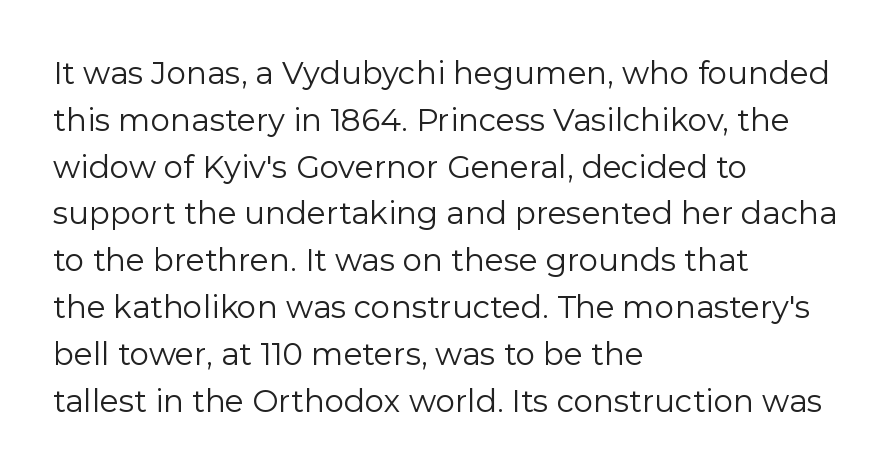
Q: Is the text bold? A: No.
Q: Is the text italic (slanted)? A: No, it is upright.
Q: Is the typeface a serif or a sans-serif typeface? A: Sans-serif.
Q: Is the text underlined? A: No.
Q: How is the paragraph aligned? A: Left-aligned.
Q: Is the spacing between letters normal or unusually wide? A: Normal.
Q: Is the spacing between lines tight, normal or loose? A: Normal.
Q: Width (condensed, normal, or wide)? A: Normal.
Q: Stroke contrast? A: Low.
Q: x-height? A: Medium.
Q: Monospaced? A: No.
